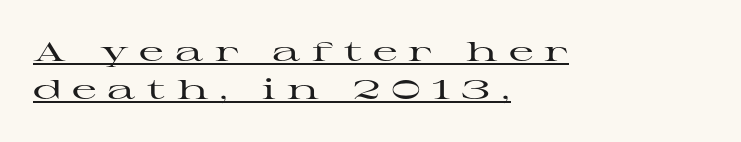
{"italic": "no", "underline": "yes", "align": "left", "line_spacing": "normal", "line_spacing_ratio": 1.42, "letter_spacing": "wide", "letter_spacing_em": 0.41, "glyph_px": 27}
